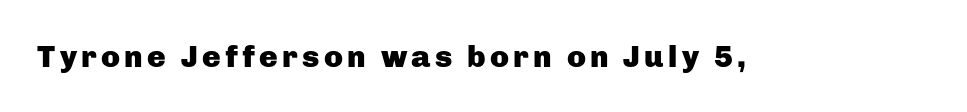
{"serif": "no", "italic": "no", "bold": "yes", "weight": "heavy", "width": "normal", "stroke_contrast": "low", "x_height": "medium", "monospaced": "no", "underline": "no", "glyph_px": 31}
